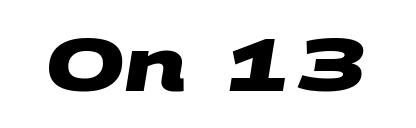
Proportional: the letters do not fall into vertical columns. No extra tracking has been applied to these lines. Nobody drew a line under any word here. The type family on display is of the sans-serif kind.
